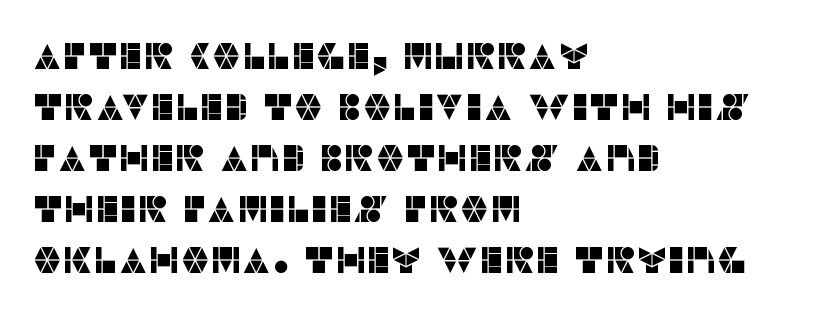
The image shows 37 px sans-serif type, upright; set left-aligned, normal line spacing (1.38x), normal letter spacing, not underlined; low stroke contrast and a large x-height.
